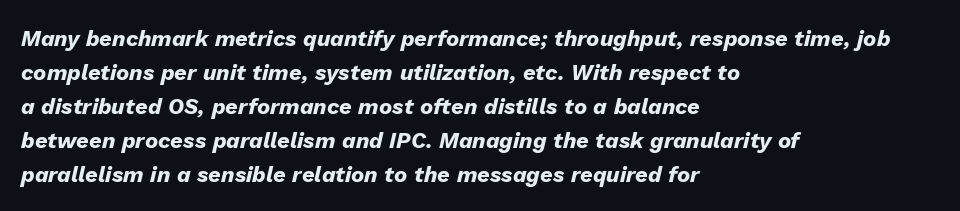
The image shows 22 px bold type, italic (leaning right); set left-aligned, normal line spacing (1.54x), normal letter spacing, not underlined.
